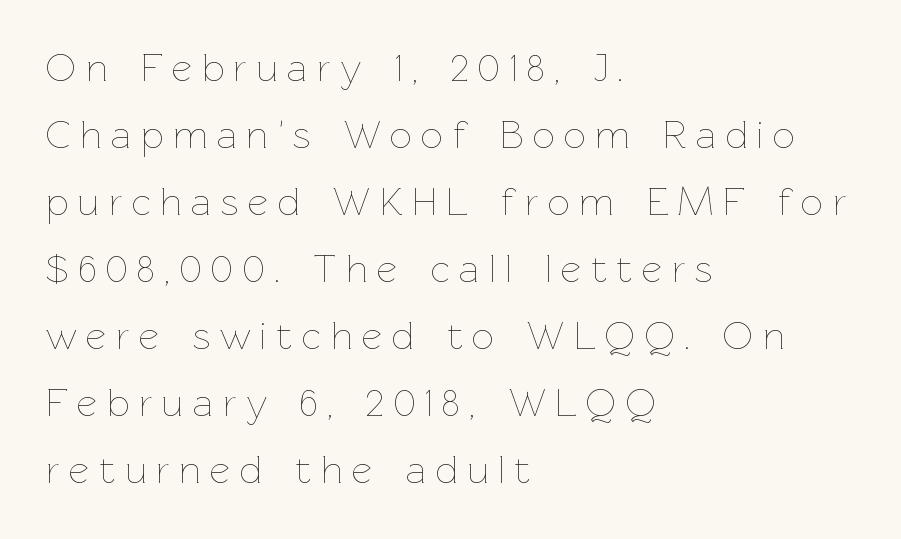
{"italic": "no", "bold": "no", "weight": "thin", "width": "normal", "stroke_contrast": "low", "x_height": "medium", "monospaced": "no", "underline": "no", "align": "left", "line_spacing_ratio": 1.72, "letter_spacing": "wide", "letter_spacing_em": 0.25, "glyph_px": 39}
